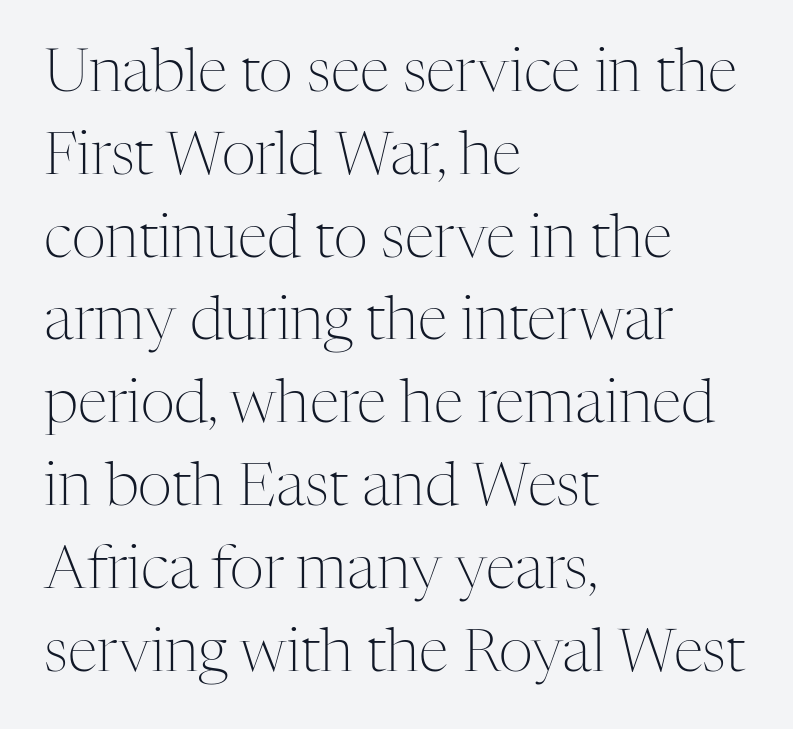
Q: Is the text bold? A: No.
Q: Is the text italic (slanted)? A: No, it is upright.
Q: Is the typeface a serif or a sans-serif typeface? A: Serif.
Q: Is the text underlined? A: No.
Q: How is the paragraph aligned? A: Left-aligned.
Q: Is the spacing between letters normal or unusually wide? A: Normal.
Q: Is the spacing between lines tight, normal or loose? A: Normal.
Q: Width (condensed, normal, or wide)? A: Normal.
Q: Stroke contrast? A: Medium.
Q: x-height? A: Medium.
Q: Monospaced? A: No.
